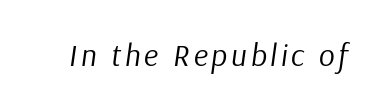
The typeface has the unassuming heft of standard copy or less. Note the varied advance widths — an 'i' is clearly narrower than an 'm'. Compared with ordinary roman type, these characters are visibly tilted. The glyphs are unaccompanied by any horizontal stroke below them.
